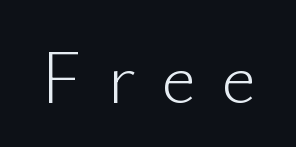
{"serif": "no", "italic": "no", "bold": "no", "weight": "light", "width": "normal", "stroke_contrast": "low", "x_height": "small", "monospaced": "no", "underline": "no", "letter_spacing": "wide", "letter_spacing_em": 0.33, "glyph_px": 77}
